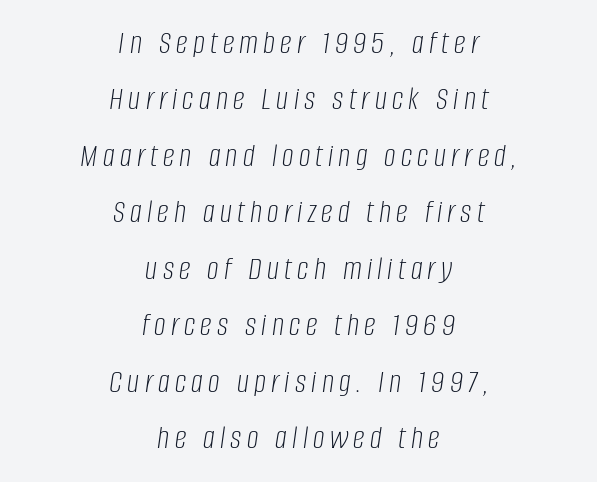
Underlining? Definitely not there. Compared with a typical body face, this is equally light or lighter still. Character widths vary here, with narrow letters taking less room than wide ones. The rendering positions every line midway between the sides.
